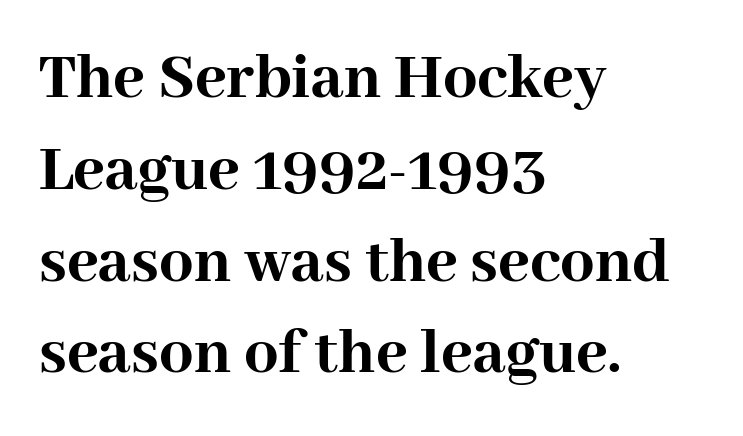
{"serif": "yes", "italic": "no", "bold": "yes", "weight": "semibold", "width": "normal", "stroke_contrast": "high", "x_height": "medium", "monospaced": "no", "underline": "no", "align": "left", "line_spacing": "normal", "line_spacing_ratio": 1.35, "letter_spacing": "normal", "letter_spacing_em": 0.0, "glyph_px": 68}
